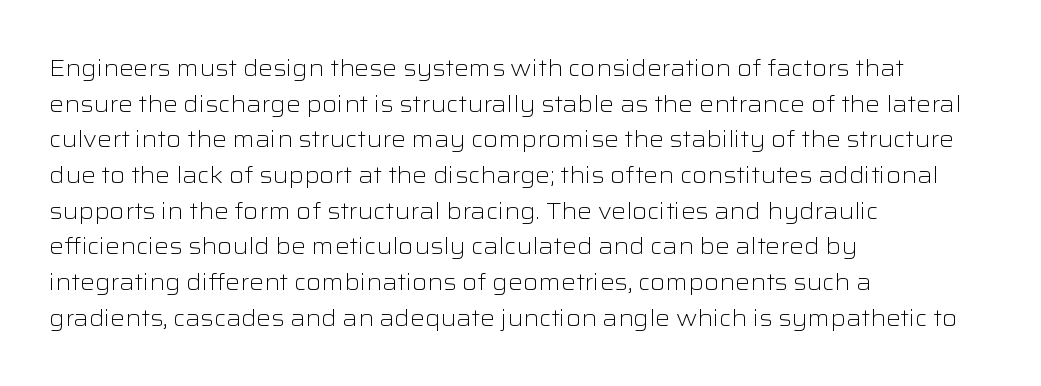
Q: Is the text bold? A: No.
Q: Is the text italic (slanted)? A: No, it is upright.
Q: Is the text underlined? A: No.
Q: How is the paragraph aligned? A: Left-aligned.
Q: Is the spacing between letters normal or unusually wide? A: Normal.
Q: Is the spacing between lines tight, normal or loose? A: Normal.
